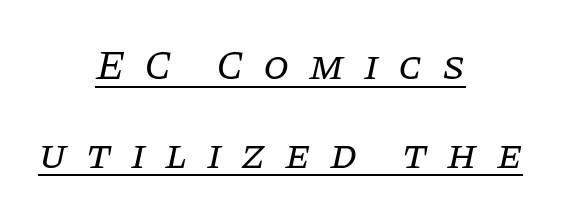
Typographically, this falls in the serif category. Tall strokes in this sample are angled rather than plumb. How are the letters spaced? Widely, with obvious added tracking. Weight: not bold — regular or lighter. Horizontally, the lines are justified to the midpoint only. Character widths vary here, with narrow letters taking less room than wide ones.
